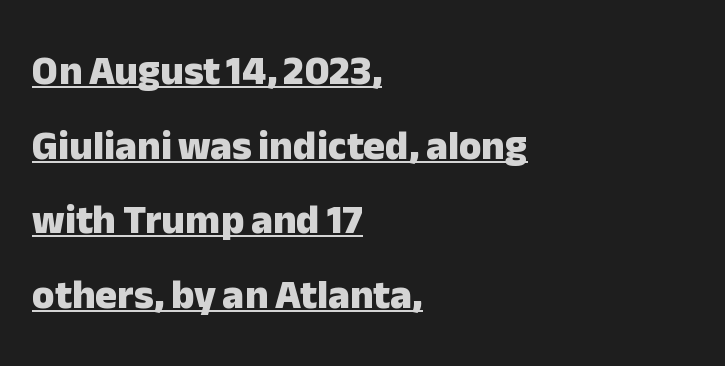
{"serif": "no", "italic": "no", "bold": "yes", "weight": "heavy", "width": "normal", "stroke_contrast": "low", "x_height": "medium", "monospaced": "no", "underline": "yes", "align": "left", "line_spacing_ratio": 1.82, "letter_spacing": "normal", "letter_spacing_em": 0.0, "glyph_px": 41}
